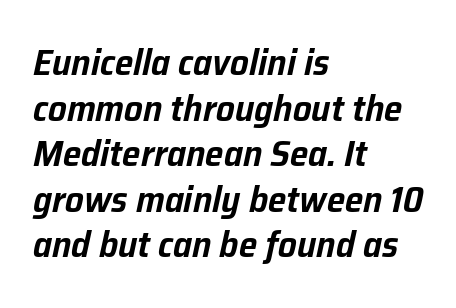
Q: Is the text italic (slanted)? A: Yes, it leans right by about 12 degrees.
Q: Is the text underlined? A: No.
Q: How is the paragraph aligned? A: Left-aligned.
Q: Is the spacing between letters normal or unusually wide? A: Normal.
Q: Width (condensed, normal, or wide)? A: Normal.
Q: Stroke contrast? A: Low.
Q: x-height? A: Medium.
Q: Monospaced? A: No.
